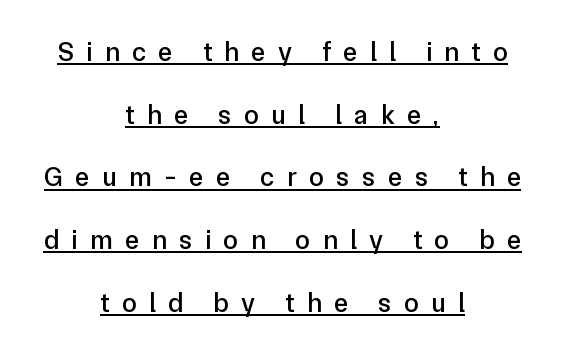
{"italic": "no", "underline": "yes", "align": "center", "line_spacing": "loose", "line_spacing_ratio": 2.32, "letter_spacing": "wide", "letter_spacing_em": 0.46, "glyph_px": 27}
